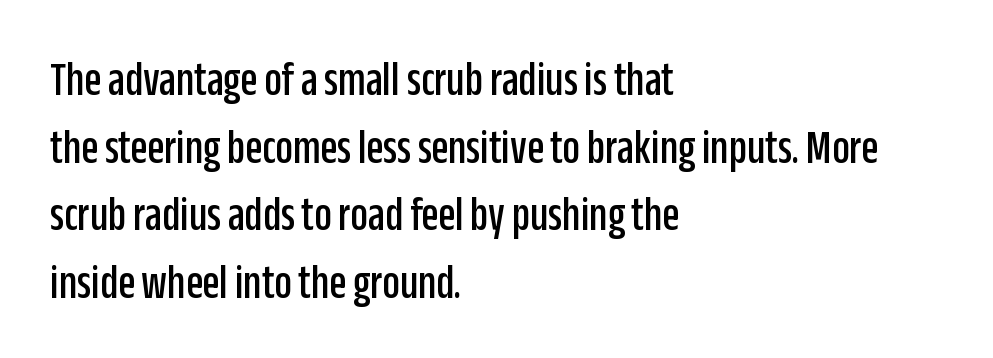
The image shows 49 px condensed sans-serif type, upright; set left-aligned, normal line spacing (1.38x), normal letter spacing, not underlined; low stroke contrast and a large x-height.
